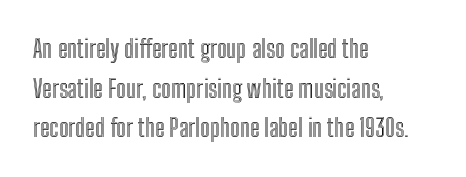
{"italic": "no", "underline": "no", "align": "left", "line_spacing": "normal", "line_spacing_ratio": 1.59, "letter_spacing": "normal", "letter_spacing_em": 0.0, "glyph_px": 25}
